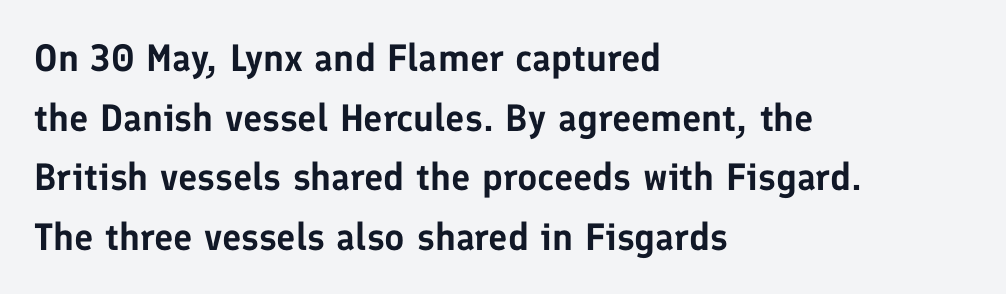
{"serif": "no", "italic": "no", "width": "normal", "stroke_contrast": "low", "x_height": "medium", "monospaced": "no", "underline": "no", "align": "left", "line_spacing": "normal", "line_spacing_ratio": 1.57, "letter_spacing": "normal", "letter_spacing_em": 0.0, "glyph_px": 38}
